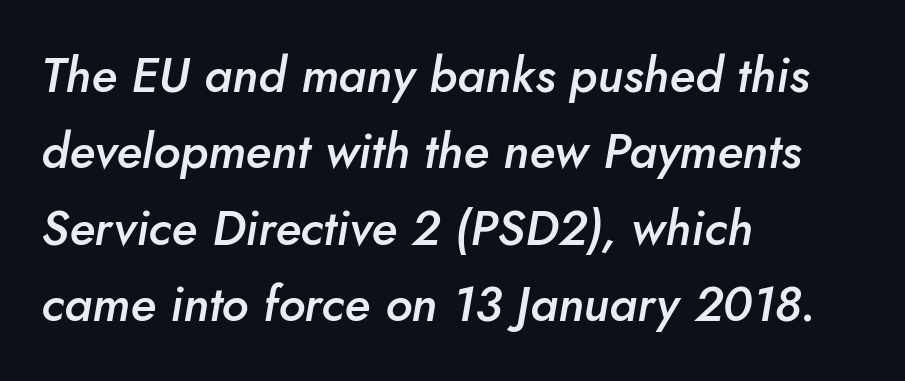
{"italic": "yes", "lean": "right", "slant_degrees": 10, "bold": "semi", "weight": "semibold", "width": "normal", "stroke_contrast": "low", "x_height": "small", "monospaced": "no", "underline": "no", "align": "left", "line_spacing": "normal", "line_spacing_ratio": 1.56, "letter_spacing": "normal", "letter_spacing_em": 0.0, "glyph_px": 49}
